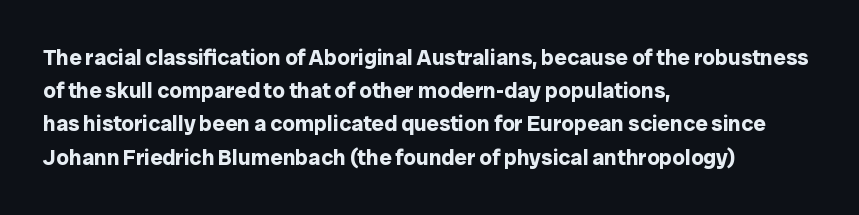
Q: Is the text bold? A: Yes.
Q: Is the text italic (slanted)? A: No, it is upright.
Q: Is the text underlined? A: No.
Q: How is the paragraph aligned? A: Left-aligned.
Q: Is the spacing between letters normal or unusually wide? A: Normal.
Q: Is the spacing between lines tight, normal or loose? A: Normal.
